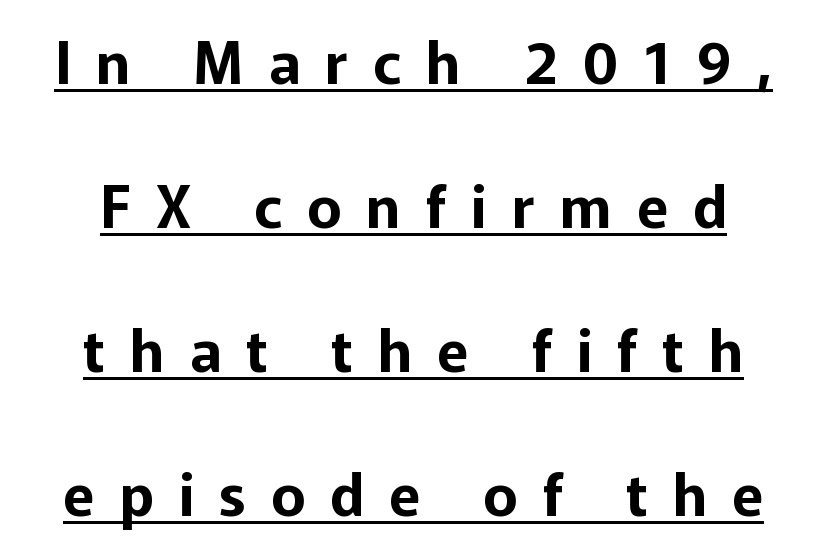
The image shows 58 px sans-serif type, upright; set centered, loose line spacing (2.48x), unusually wide letter spacing (+0.43 em), underlined; low stroke contrast and a medium x-height.
